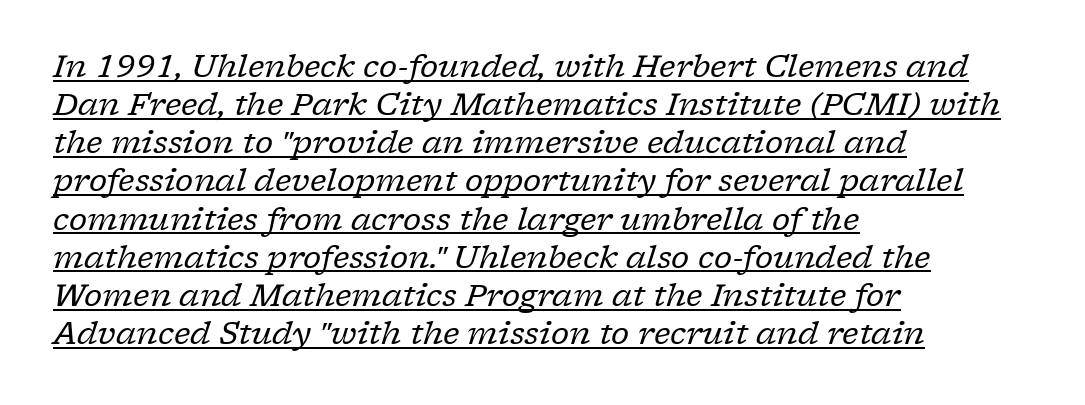
Q: Is the text bold? A: No.
Q: Is the text italic (slanted)? A: Yes, it leans right by about 17 degrees.
Q: Is the typeface a serif or a sans-serif typeface? A: Serif.
Q: Is the text underlined? A: Yes.
Q: How is the paragraph aligned? A: Left-aligned.
Q: Is the spacing between letters normal or unusually wide? A: Normal.
Q: Width (condensed, normal, or wide)? A: Normal.
Q: Stroke contrast? A: Low.
Q: x-height? A: Medium.
Q: Monospaced? A: No.
